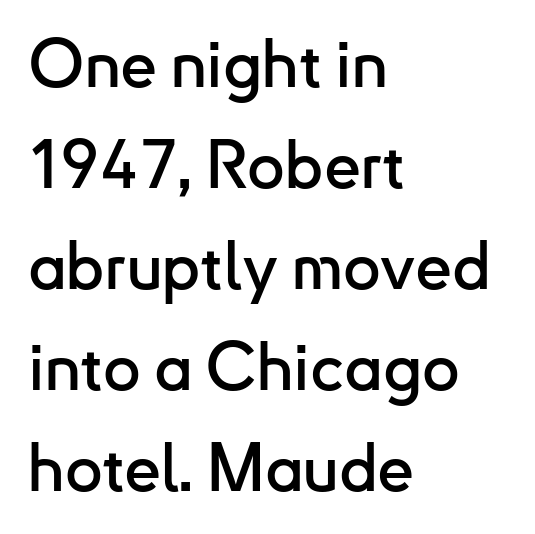
{"serif": "no", "italic": "no", "width": "normal", "stroke_contrast": "low", "x_height": "small", "monospaced": "no", "underline": "no", "align": "left", "line_spacing": "normal", "line_spacing_ratio": 1.53, "letter_spacing": "normal", "letter_spacing_em": 0.0, "glyph_px": 66}
